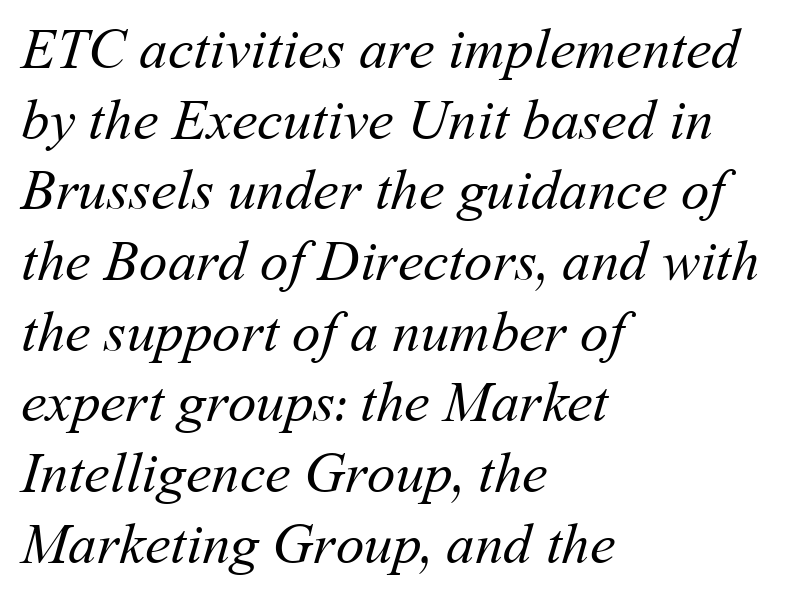
Q: Is the text bold? A: No.
Q: Is the text underlined? A: No.
Q: How is the paragraph aligned? A: Left-aligned.
Q: Is the spacing between letters normal or unusually wide? A: Normal.
Q: Width (condensed, normal, or wide)? A: Normal.
Q: Stroke contrast? A: Medium.
Q: x-height? A: Medium.
Q: Monospaced? A: No.
